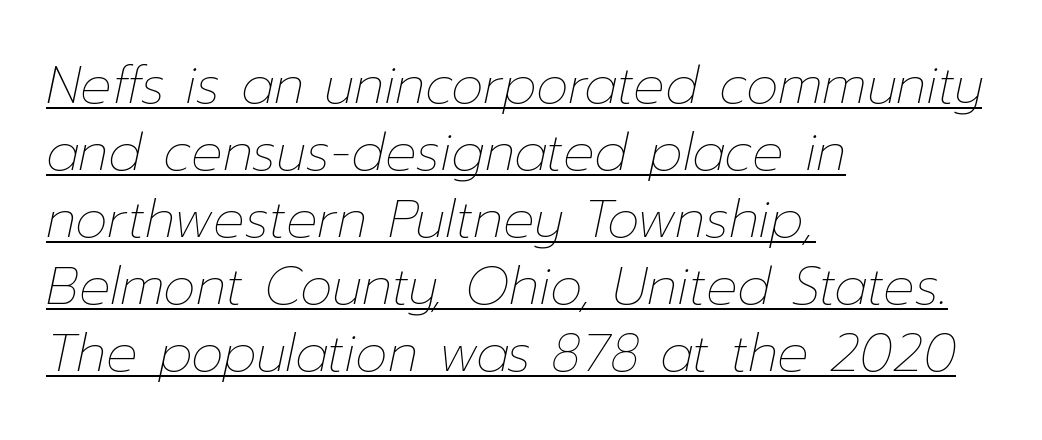
Q: Is the text bold? A: No.
Q: Is the text italic (slanted)? A: Yes, it leans right by about 12 degrees.
Q: Is the text underlined? A: Yes.
Q: How is the paragraph aligned? A: Left-aligned.
Q: Is the spacing between letters normal or unusually wide? A: Normal.
Q: Is the spacing between lines tight, normal or loose? A: Normal.
Q: Width (condensed, normal, or wide)? A: Normal.
Q: Stroke contrast? A: Low.
Q: x-height? A: Medium.
Q: Monospaced? A: No.
